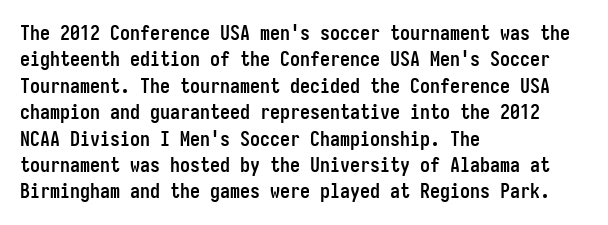
Q: Is the text bold? A: Yes.
Q: Is the text italic (slanted)? A: No, it is upright.
Q: Is the text underlined? A: No.
Q: How is the paragraph aligned? A: Left-aligned.
Q: Is the spacing between letters normal or unusually wide? A: Normal.
Q: Is the spacing between lines tight, normal or loose? A: Normal.
